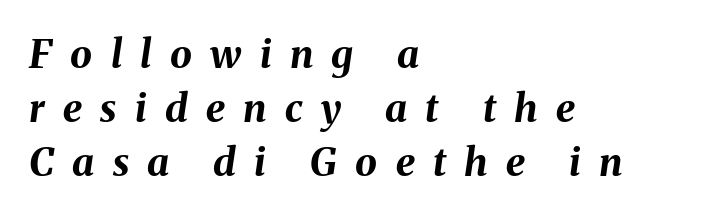
Tall strokes in this sample are angled rather than plumb. This rendering features lettering with no underline. These words are printed bold, with thick strokes throughout. These lines are set flush left with a ragged right edge.
